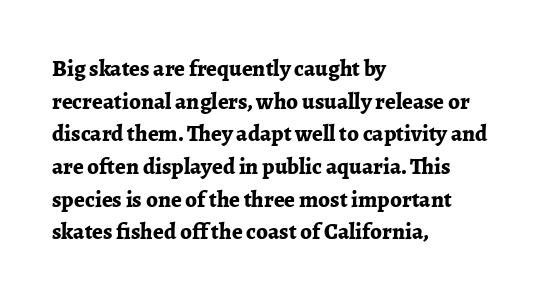
{"italic": "no", "bold": "yes", "underline": "no", "align": "left", "line_spacing": "normal", "line_spacing_ratio": 1.42, "letter_spacing": "normal", "letter_spacing_em": 0.0, "glyph_px": 23}
